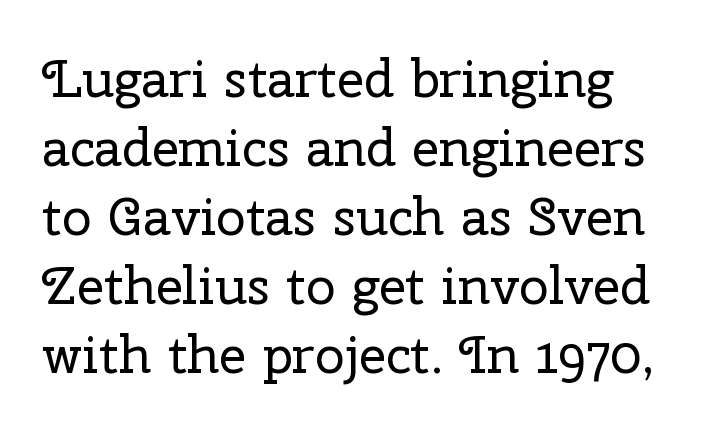
{"serif": "yes", "italic": "no", "bold": "no", "weight": "regular", "width": "normal", "stroke_contrast": "low", "x_height": "medium", "monospaced": "no", "underline": "no", "align": "left", "line_spacing": "normal", "line_spacing_ratio": 1.3, "letter_spacing": "normal", "letter_spacing_em": 0.0, "glyph_px": 53}
